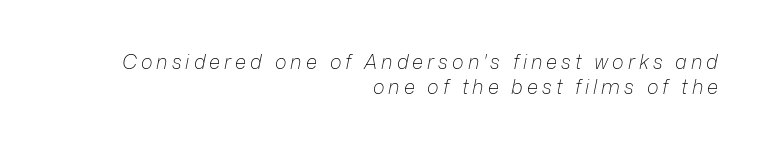
Descenders hang freely into open space. The ragged edge is on the left, which tells us the setting is flush right. The font is comparable to plain body text, perhaps lighter. A typesetter would mark this as italic. This sample uses expanded letter spacing, leaving extra air between glyphs.
